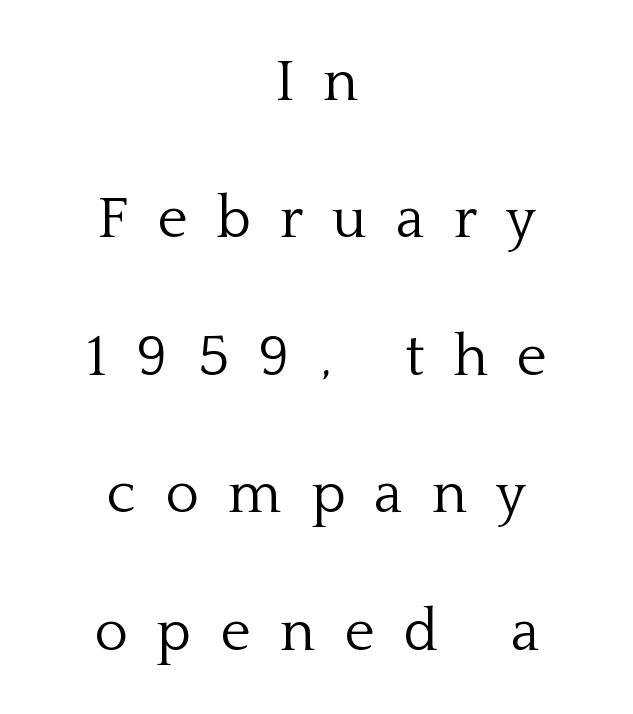
Only glyphs here, with clear space below each row. You could fit nearly another row in the gap between these rows. The specimen reads as upright at a glance. If you folded the block vertically in half, each line would mirror itself in length. You could not count columns in this text — the font is proportionally spaced.
